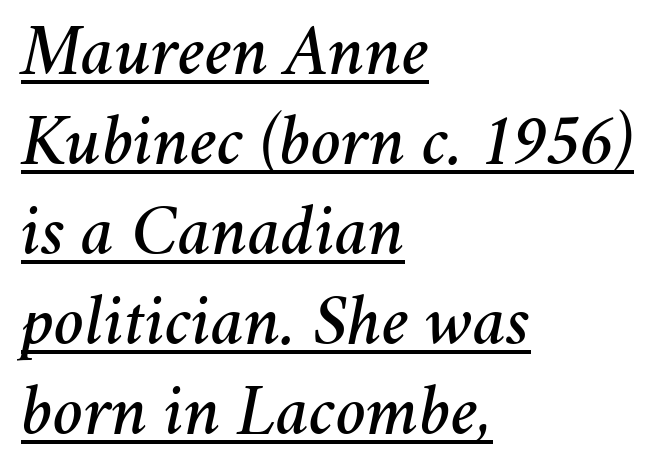
Q: Is the text italic (slanted)? A: Yes, it leans right by about 11 degrees.
Q: Is the text underlined? A: Yes.
Q: How is the paragraph aligned? A: Left-aligned.
Q: Is the spacing between letters normal or unusually wide? A: Normal.
Q: Is the spacing between lines tight, normal or loose? A: Normal.
Q: Width (condensed, normal, or wide)? A: Normal.
Q: Stroke contrast? A: Medium.
Q: x-height? A: Medium.
Q: Monospaced? A: No.
